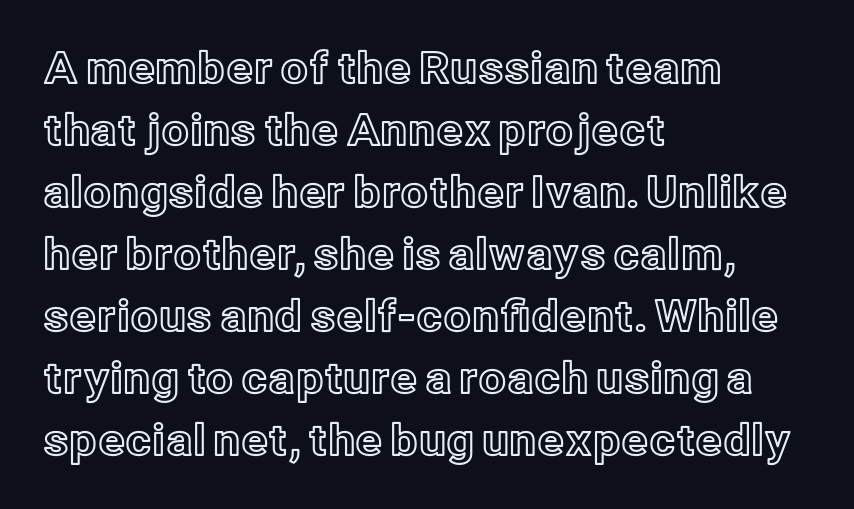
Note the varied advance widths — an 'i' is clearly narrower than an 'm'. Short note: letters normally spaced. These lines stack with their left ends in a neat column. Students, observe: this is what conventionally led text looks like. Posture: straight, roman, zero tilt. Words float on clear page, feet unadorned.
